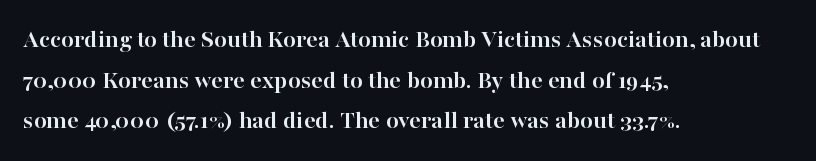
The image shows 26 px bold type, upright; set left-aligned, normal line spacing (1.56x), normal letter spacing, not underlined.
